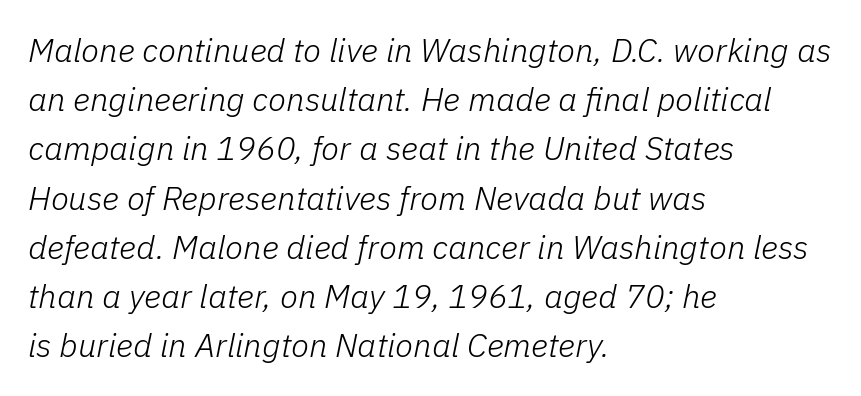
The image shows 33 px light type, italic (leaning right); set left-aligned, normal line spacing (1.49x), normal letter spacing, not underlined; low stroke contrast and a medium x-height.
